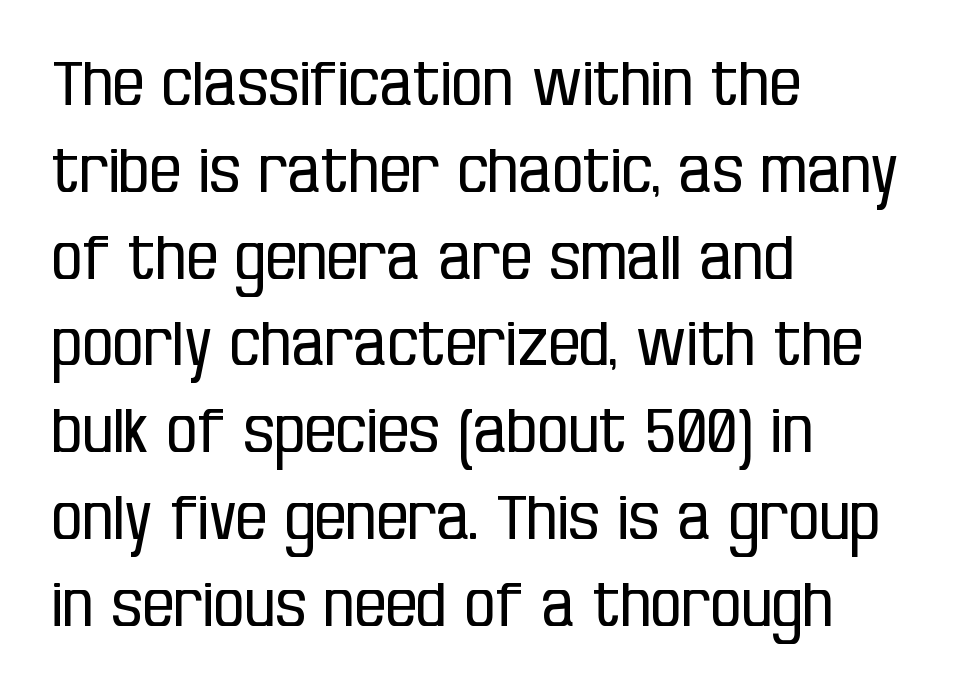
Q: Is the text bold? A: No.
Q: Is the text italic (slanted)? A: No, it is upright.
Q: Is the typeface a serif or a sans-serif typeface? A: Sans-serif.
Q: Is the text underlined? A: No.
Q: How is the paragraph aligned? A: Left-aligned.
Q: Is the spacing between letters normal or unusually wide? A: Normal.
Q: Is the spacing between lines tight, normal or loose? A: Normal.
Q: Width (condensed, normal, or wide)? A: Condensed.
Q: Stroke contrast? A: Low.
Q: x-height? A: Large.
Q: Monospaced? A: No.
